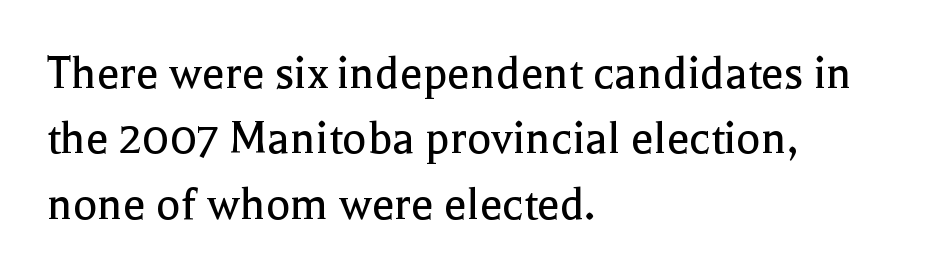
The image shows 51 px regular-weight serif type, upright; set left-aligned, normal line spacing (1.28x), normal letter spacing, not underlined; a medium x-height.
